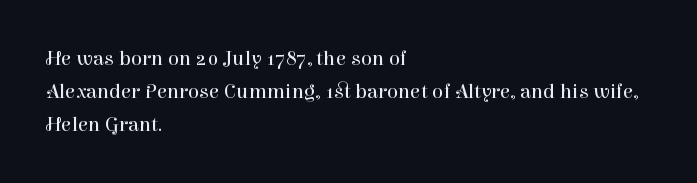
The image shows 21 px text type, upright; set left-aligned, normal line spacing (1.56x), normal letter spacing, not underlined.
